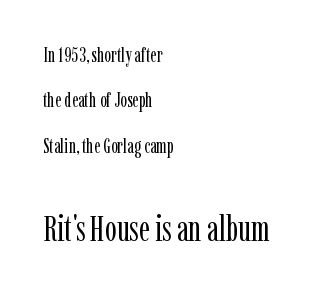
{"serif": "yes", "italic": "no", "bold": "no", "weight": "regular", "width": "condensed", "stroke_contrast": "low", "x_height": "medium", "monospaced": "no", "underline": "no", "align": "left", "line_spacing": "loose", "line_spacing_ratio": 2.27, "letter_spacing": "normal", "letter_spacing_em": 0.0, "larger_block": "second", "size_ratio": 1.75, "glyph_px": 35}
